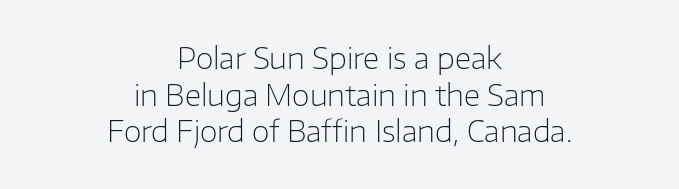
The image shows 29 px light sans-serif type, upright; set centered, normal line spacing (1.26x), normal letter spacing, not underlined; low stroke contrast and a medium x-height.
